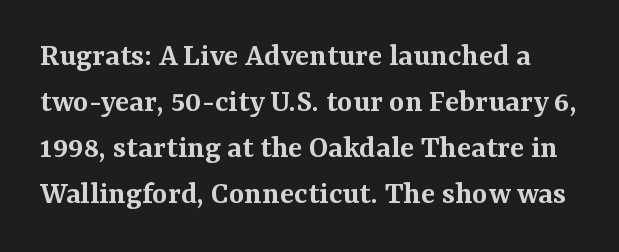
Q: Is the text bold? A: Semi-bold.
Q: Is the text italic (slanted)? A: No, it is upright.
Q: Is the typeface a serif or a sans-serif typeface? A: Serif.
Q: Is the text underlined? A: No.
Q: Is the spacing between letters normal or unusually wide? A: Normal.
Q: Is the spacing between lines tight, normal or loose? A: Normal.
Q: Width (condensed, normal, or wide)? A: Normal.
Q: Stroke contrast? A: Medium.
Q: x-height? A: Medium.
Q: Monospaced? A: No.
